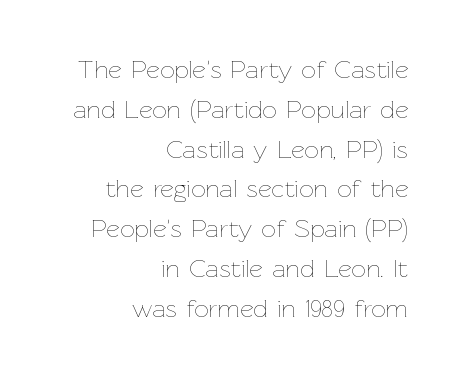
{"italic": "no", "bold": "no", "underline": "no", "align": "right", "line_spacing": "normal", "line_spacing_ratio": 1.53, "letter_spacing": "normal", "letter_spacing_em": 0.0, "glyph_px": 26}
